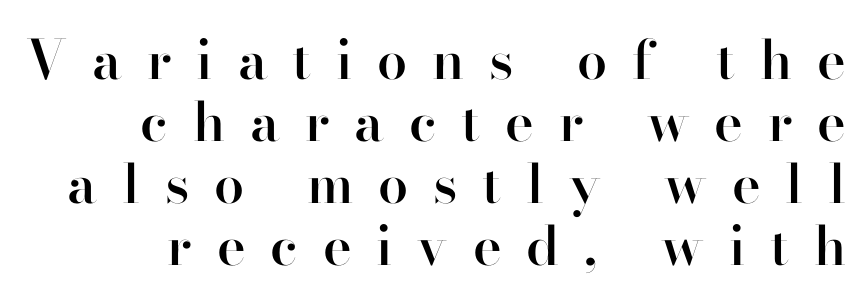
The image shows 54 px semibold serif type, upright; set tight line spacing (1.15x), unusually wide letter spacing (+0.46 em), not underlined; high stroke contrast and a small x-height.
